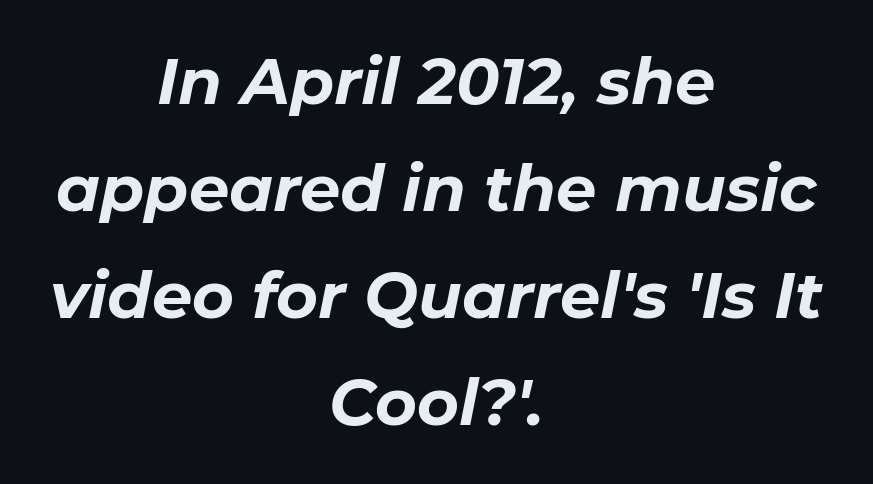
Q: Is the text bold? A: Yes.
Q: Is the text italic (slanted)? A: Yes, it leans right by about 11 degrees.
Q: Is the text underlined? A: No.
Q: How is the paragraph aligned? A: Centered.
Q: Is the spacing between letters normal or unusually wide? A: Normal.
Q: Is the spacing between lines tight, normal or loose? A: Normal.
Q: Width (condensed, normal, or wide)? A: Normal.
Q: Stroke contrast? A: Low.
Q: x-height? A: Medium.
Q: Monospaced? A: No.
